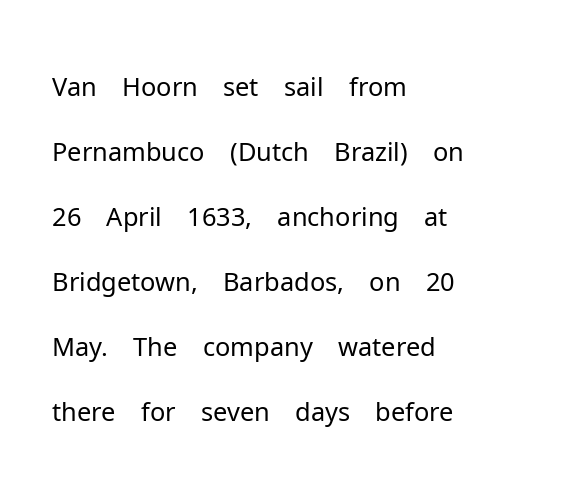
Q: Is the text bold? A: No.
Q: Is the text italic (slanted)? A: No, it is upright.
Q: Is the typeface a serif or a sans-serif typeface? A: Sans-serif.
Q: Is the text underlined? A: No.
Q: How is the paragraph aligned? A: Left-aligned.
Q: Is the spacing between letters normal or unusually wide? A: Normal.
Q: Is the spacing between lines tight, normal or loose? A: Normal.
Q: Width (condensed, normal, or wide)? A: Normal.
Q: Stroke contrast? A: Low.
Q: x-height? A: Medium.
Q: Monospaced? A: No.
